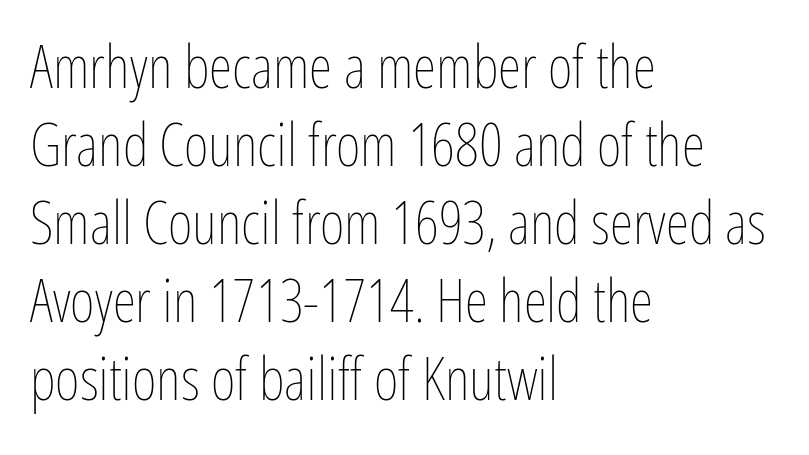
{"italic": "no", "bold": "no", "weight": "thin", "width": "condensed", "stroke_contrast": "low", "x_height": "medium", "monospaced": "no", "underline": "no", "align": "left", "line_spacing": "normal", "line_spacing_ratio": 1.3, "letter_spacing": "normal", "letter_spacing_em": 0.0, "glyph_px": 60}
